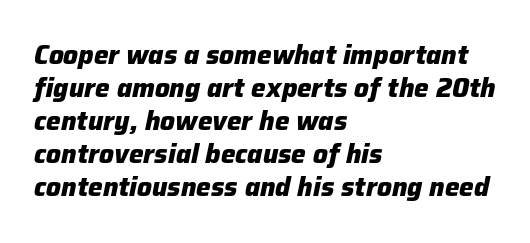
Vertical spacing — default. Between one letter and the next there's only the usual sliver of space. Characters are canted at an angle relative to the baseline's perpendicular. The string is rendered with underlining switched off.
